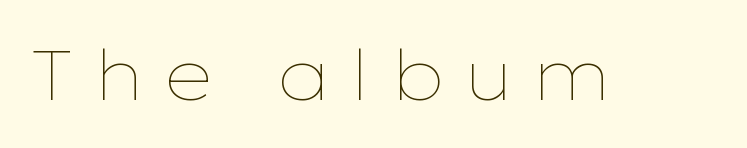
Each stroke keeps to a modest, everyday thickness or less. Each letter keeps its own natural width here, so spacing adapts to shape. The passage shown has open, widely tracked lettering throughout. Does the lettering tilt? It doesn't — this is upright. The area under the type is left untouched.
